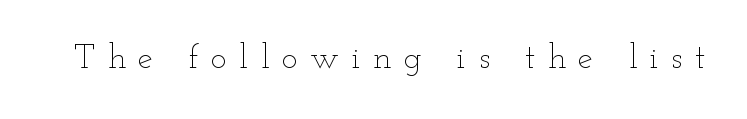
The image shows 34 px thin, wide type, upright; set unusually wide letter spacing (+0.37 em), not underlined; low stroke contrast and a small x-height.
